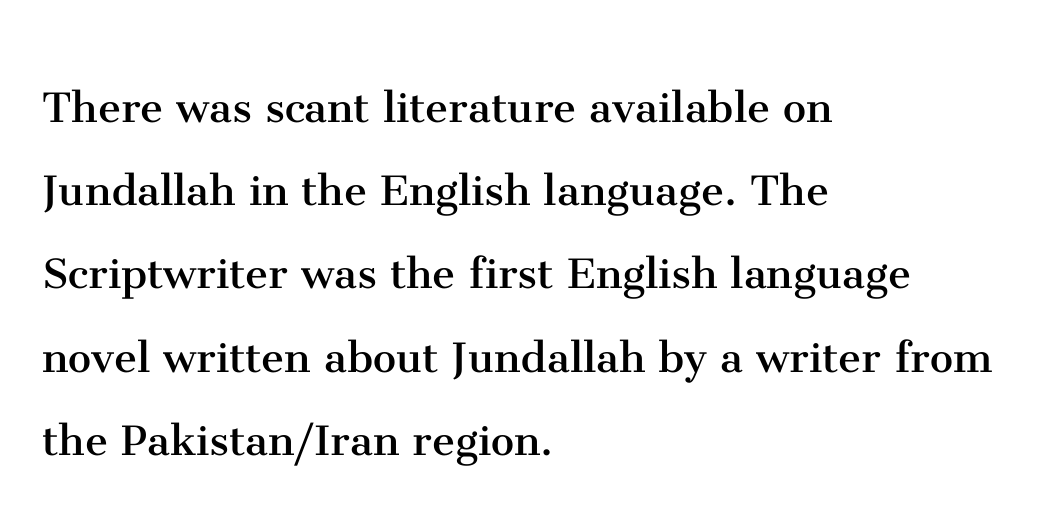
Q: Is the text bold? A: No.
Q: Is the text italic (slanted)? A: No, it is upright.
Q: Is the typeface a serif or a sans-serif typeface? A: Serif.
Q: Is the text underlined? A: No.
Q: How is the paragraph aligned? A: Left-aligned.
Q: Is the spacing between letters normal or unusually wide? A: Normal.
Q: Is the spacing between lines tight, normal or loose? A: Normal.
Q: Width (condensed, normal, or wide)? A: Normal.
Q: Stroke contrast? A: Medium.
Q: x-height? A: Medium.
Q: Monospaced? A: No.
